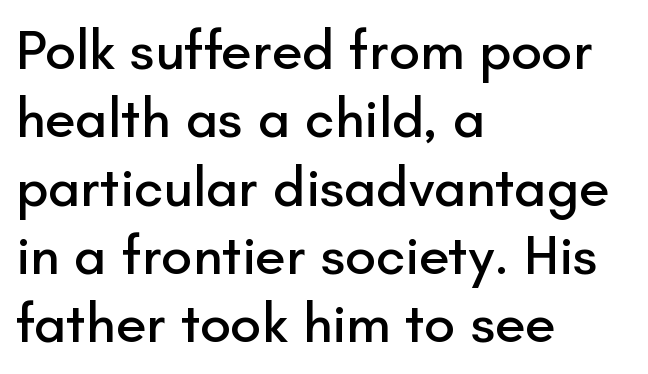
Q: Is the text italic (slanted)? A: No, it is upright.
Q: Is the typeface a serif or a sans-serif typeface? A: Sans-serif.
Q: Is the text underlined? A: No.
Q: How is the paragraph aligned? A: Left-aligned.
Q: Is the spacing between letters normal or unusually wide? A: Normal.
Q: Width (condensed, normal, or wide)? A: Normal.
Q: Stroke contrast? A: Low.
Q: x-height? A: Small.
Q: Monospaced? A: No.
